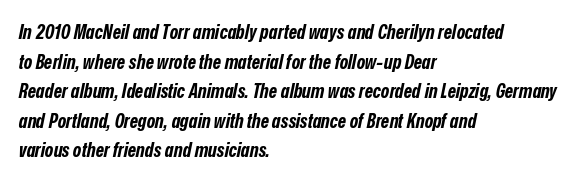
The image shows 20 px bold type, italic (leaning right); set left-aligned, normal line spacing (1.48x), normal letter spacing, not underlined.
